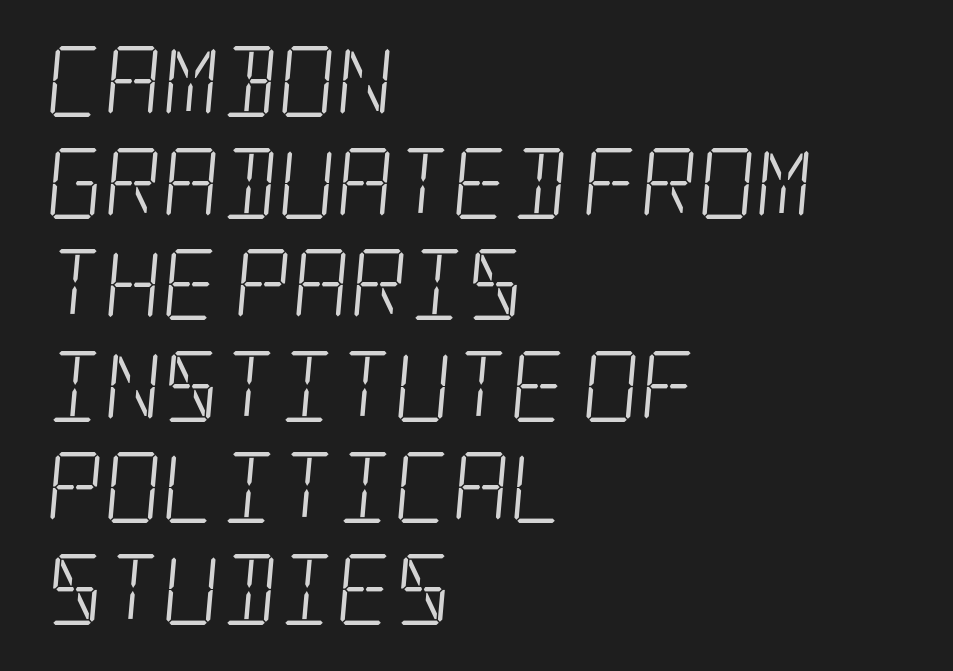
Q: Is the text bold? A: No.
Q: Is the typeface a serif or a sans-serif typeface? A: Serif.
Q: Is the text underlined? A: No.
Q: How is the paragraph aligned? A: Left-aligned.
Q: Is the spacing between letters normal or unusually wide? A: Normal.
Q: Is the spacing between lines tight, normal or loose? A: Normal.
Q: Width (condensed, normal, or wide)? A: Condensed.
Q: Stroke contrast? A: Low.
Q: x-height? A: Large.
